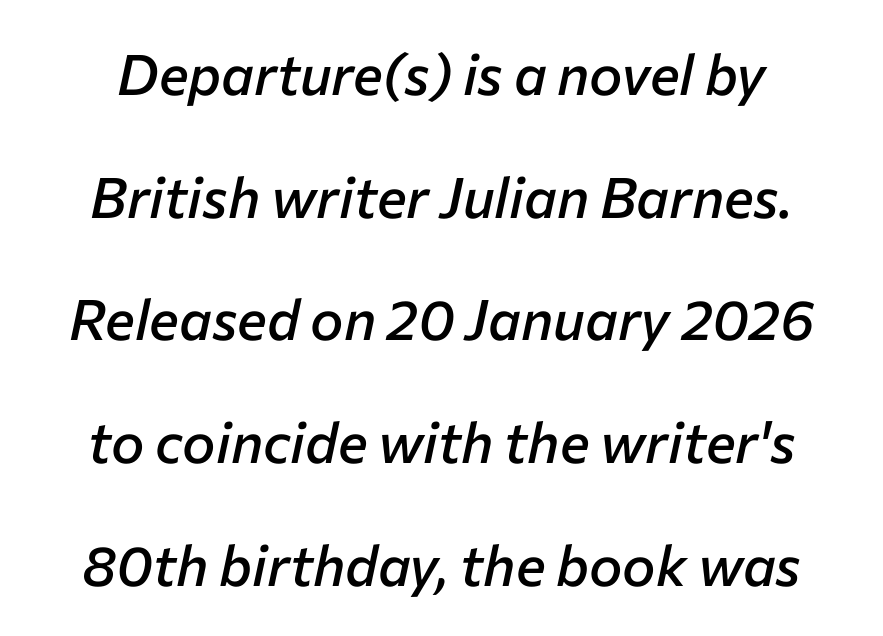
{"italic": "yes", "lean": "right", "slant_degrees": 12, "bold": "semi", "weight": "semibold", "width": "normal", "stroke_contrast": "low", "x_height": "medium", "monospaced": "no", "underline": "no", "line_spacing": "loose", "line_spacing_ratio": 2.19, "letter_spacing": "normal", "letter_spacing_em": 0.0, "glyph_px": 56}
